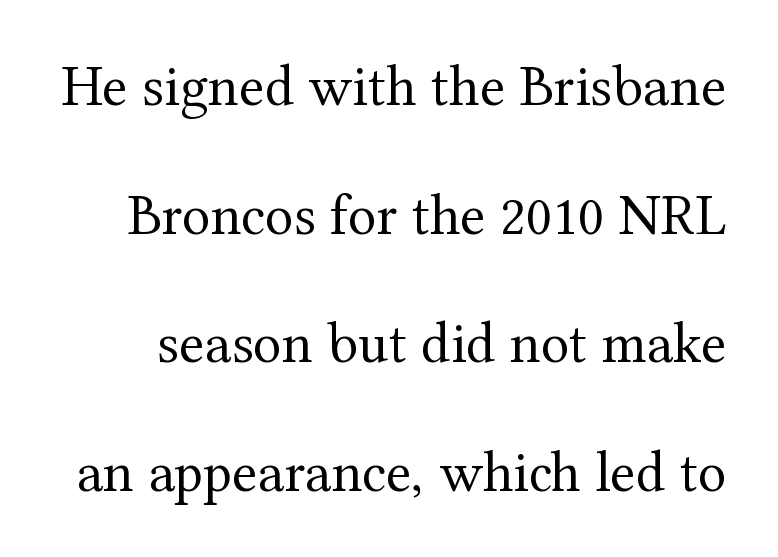
Q: Is the text bold? A: No.
Q: Is the text italic (slanted)? A: No, it is upright.
Q: Is the typeface a serif or a sans-serif typeface? A: Serif.
Q: Is the text underlined? A: No.
Q: Is the spacing between letters normal or unusually wide? A: Normal.
Q: Is the spacing between lines tight, normal or loose? A: Loose.
Q: Width (condensed, normal, or wide)? A: Normal.
Q: Stroke contrast? A: Medium.
Q: x-height? A: Medium.
Q: Monospaced? A: No.
